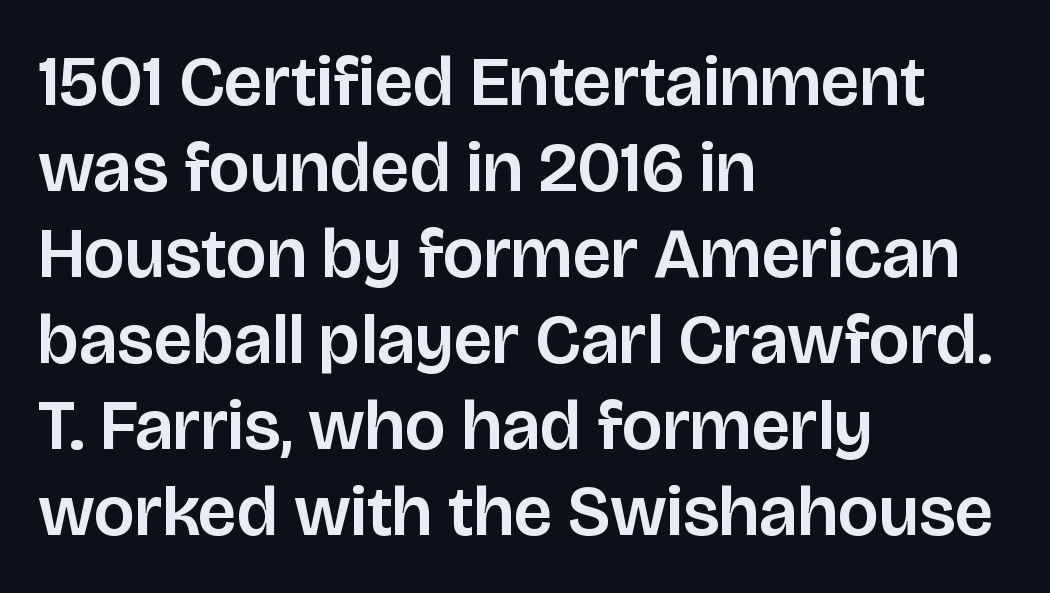
To sum up the face: it is a sans, with no serifs. The foot of each line stays bare and open. Characters remain perfectly vertical along every line. Every row of glyphs begins at an identical x-position on the left. Tracking value appears to be zero — textbook default spacing. Proportional: the letters do not fall into vertical columns.
